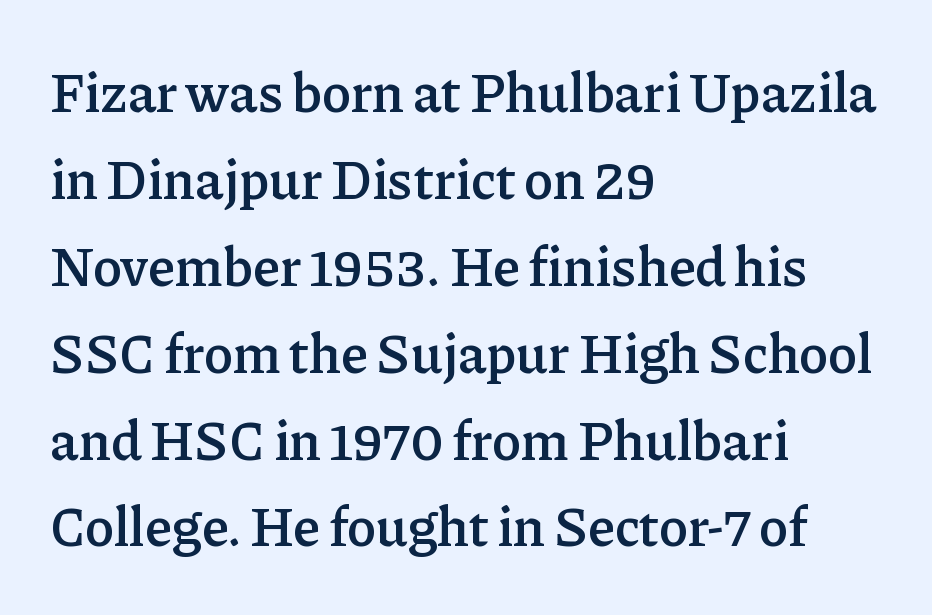
{"serif": "yes", "italic": "no", "bold": "semi", "weight": "semibold", "width": "normal", "stroke_contrast": "low", "x_height": "medium", "monospaced": "no", "underline": "no", "align": "left", "line_spacing": "normal", "line_spacing_ratio": 1.58, "letter_spacing": "normal", "letter_spacing_em": 0.0, "glyph_px": 55}
